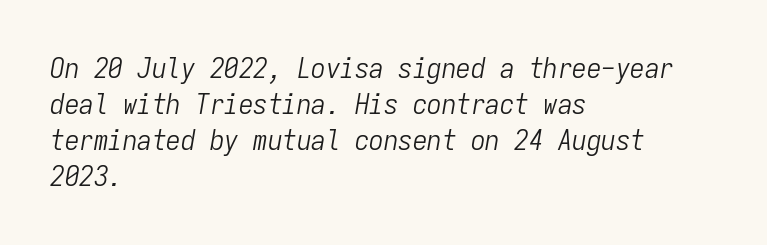
Q: Is the text bold? A: No.
Q: Is the text italic (slanted)? A: Yes, it leans right by about 9 degrees.
Q: Is the text underlined? A: No.
Q: How is the paragraph aligned? A: Left-aligned.
Q: Is the spacing between letters normal or unusually wide? A: Normal.
Q: Width (condensed, normal, or wide)? A: Condensed.
Q: Stroke contrast? A: Low.
Q: x-height? A: Medium.
Q: Monospaced? A: Yes.
